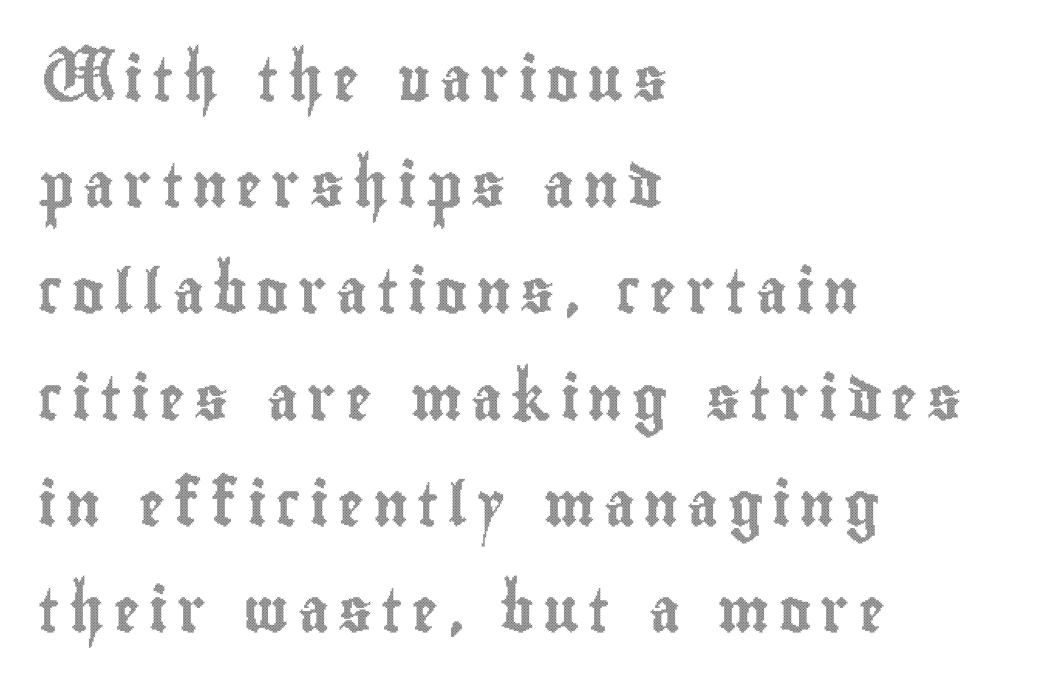
Q: Is the text italic (slanted)? A: No, it is upright.
Q: Is the text underlined? A: No.
Q: How is the paragraph aligned? A: Left-aligned.
Q: Is the spacing between letters normal or unusually wide? A: Unusually wide.
Q: Is the spacing between lines tight, normal or loose? A: Loose.
Q: Width (condensed, normal, or wide)? A: Condensed.
Q: x-height? A: Small.
Q: Monospaced? A: No.
